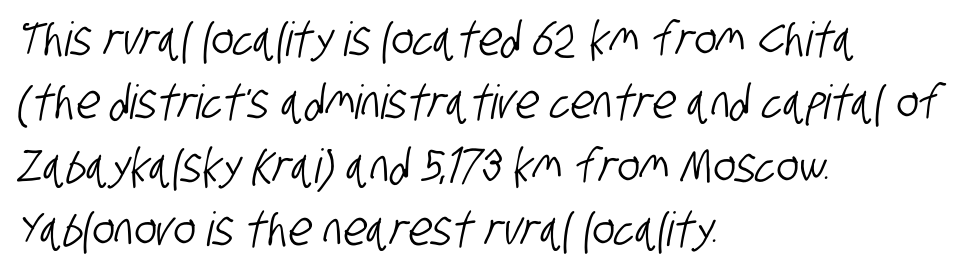
Note: no serifs on the glyphs. The tracking reads as untouched default to a designer's eye. The block of text has a typical density, with ordinary space between rows. This rendering uses left alignment, leaving the right contour irregular. The specimen omits any rule beneath the text block's lines.
